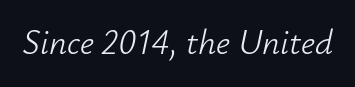
The image shows 35 px light type, italic (leaning right); set normal letter spacing, not underlined; low stroke contrast and a small x-height.
